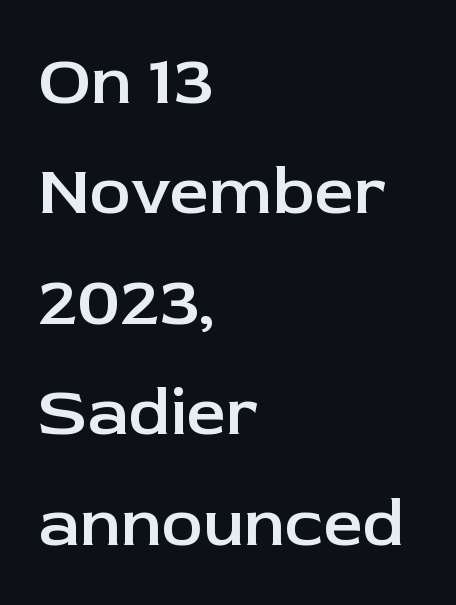
{"serif": "no", "italic": "no", "bold": "semi", "weight": "semibold", "width": "normal", "stroke_contrast": "low", "x_height": "medium", "monospaced": "no", "underline": "no", "align": "left", "line_spacing": "normal", "line_spacing_ratio": 1.6, "letter_spacing": "normal", "letter_spacing_em": 0.0, "glyph_px": 69}
